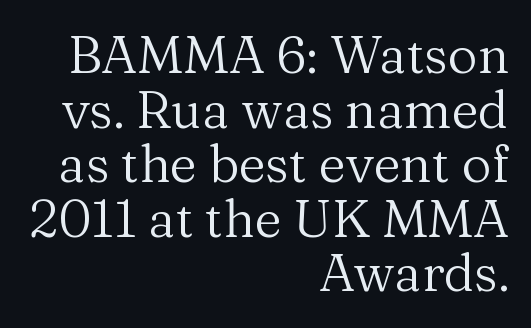
Q: Is the text bold? A: No.
Q: Is the text italic (slanted)? A: No, it is upright.
Q: Is the typeface a serif or a sans-serif typeface? A: Serif.
Q: Is the text underlined? A: No.
Q: How is the paragraph aligned? A: Right-aligned.
Q: Is the spacing between letters normal or unusually wide? A: Normal.
Q: Is the spacing between lines tight, normal or loose? A: Tight.
Q: Width (condensed, normal, or wide)? A: Normal.
Q: Stroke contrast? A: Medium.
Q: x-height? A: Medium.
Q: Monospaced? A: No.
